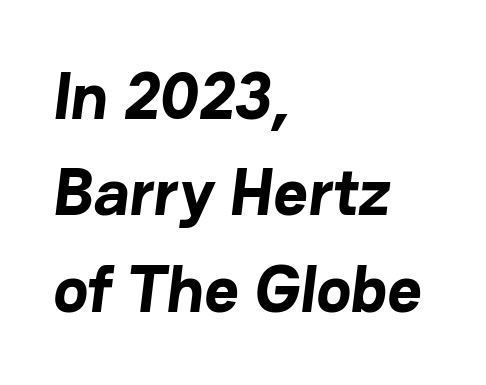
Q: Is the text bold? A: Yes.
Q: Is the typeface a serif or a sans-serif typeface? A: Sans-serif.
Q: Is the text underlined? A: No.
Q: How is the paragraph aligned? A: Left-aligned.
Q: Is the spacing between letters normal or unusually wide? A: Normal.
Q: Is the spacing between lines tight, normal or loose? A: Normal.
Q: Width (condensed, normal, or wide)? A: Normal.
Q: Stroke contrast? A: Low.
Q: x-height? A: Medium.
Q: Monospaced? A: No.
